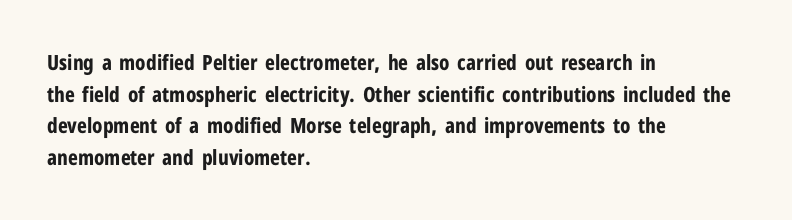
{"italic": "no", "bold": "yes", "underline": "no", "align": "left", "line_spacing": "normal", "line_spacing_ratio": 1.51, "letter_spacing": "normal", "letter_spacing_em": 0.0, "glyph_px": 21}
